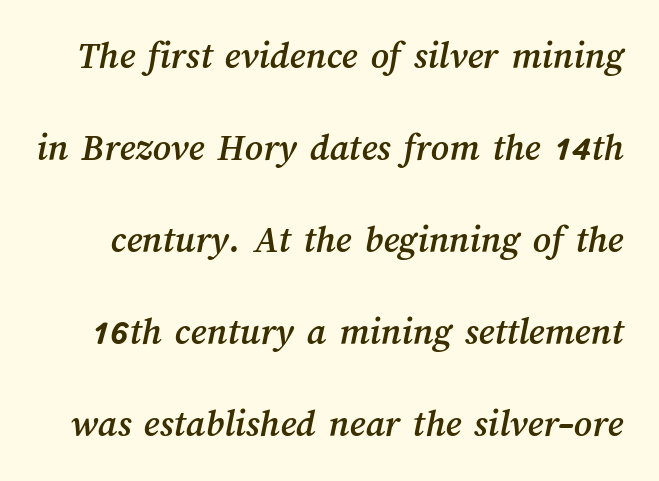
Q: Is the text underlined? A: No.
Q: Is the spacing between letters normal or unusually wide? A: Normal.
Q: Is the spacing between lines tight, normal or loose? A: Loose.
Q: Width (condensed, normal, or wide)? A: Normal.
Q: Stroke contrast? A: Medium.
Q: x-height? A: Medium.
Q: Monospaced? A: No.
